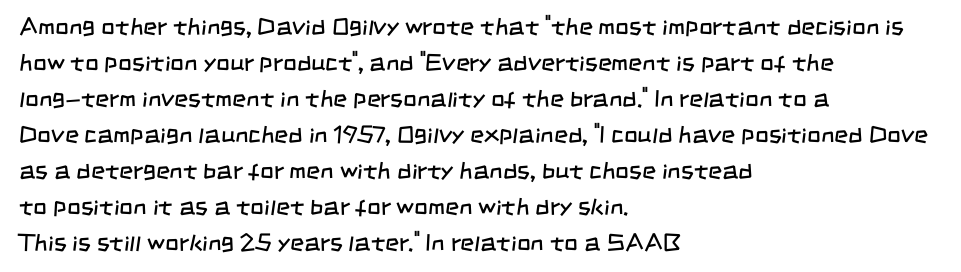
The image shows 24 px text type; set left-aligned, normal line spacing (1.5x), normal letter spacing, not underlined.
